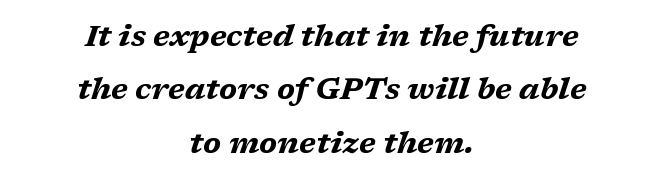
{"italic": "yes", "lean": "right", "slant_degrees": 17, "bold": "yes", "weight": "bold", "width": "wide", "stroke_contrast": "medium", "x_height": "medium", "monospaced": "no", "underline": "no", "align": "center", "line_spacing_ratio": 1.78, "letter_spacing": "normal", "letter_spacing_em": 0.0, "glyph_px": 30}
